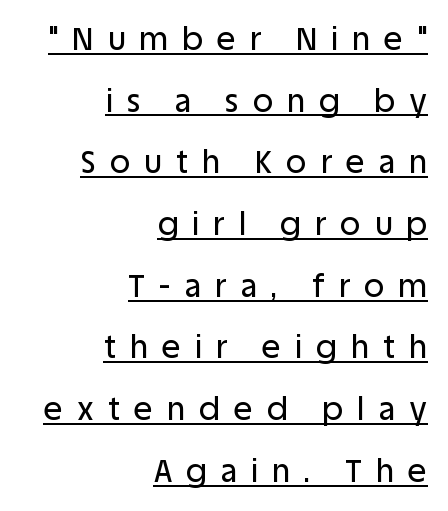
Observe the absence of serifs on each vertical stroke in this sample. Nope, not italic — everything's standing straight. The line texture is sparse and dotted thanks to wide tracking. Character widths vary here, with narrow letters taking less room than wide ones. Is there much room between lines? Yes — plenty of vertical air separates them. Is the block centered? No — it sits flush against the right margin.
